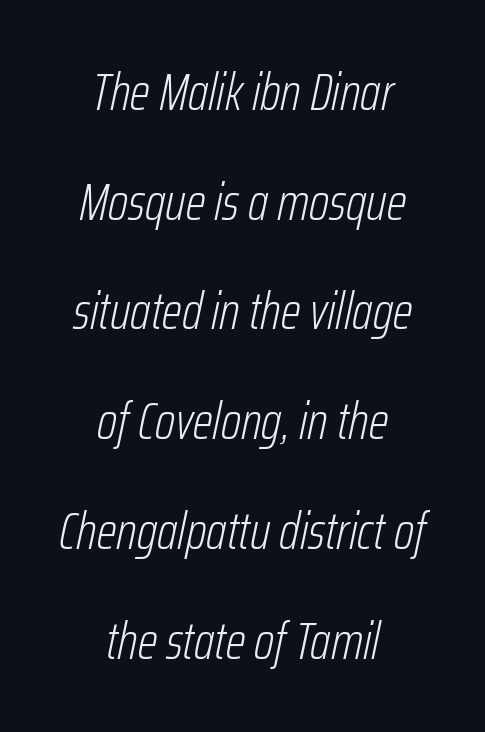
Do the characters align in a grid? No, the font is proportional. You could call the tracking neutral — neither tight nor loose. The string is rendered with underlining switched off. Heft: none added — not bold. This rendering uses center alignment, leaving both contours irregular but symmetric. Quick note: interline space is abundant.
